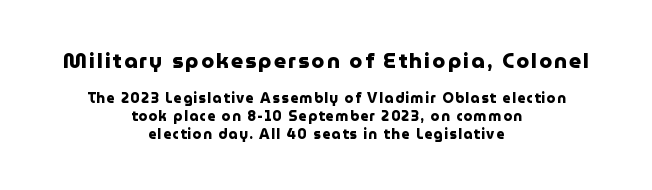
The image shows 21 px bold type, upright; set centered, normal line spacing (1.27x), not underlined; the first (top) block is 1.5x larger.
